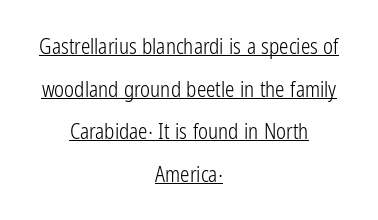
Q: Is the text bold? A: No.
Q: Is the text italic (slanted)? A: No, it is upright.
Q: Is the text underlined? A: Yes.
Q: How is the paragraph aligned? A: Centered.
Q: Is the spacing between letters normal or unusually wide? A: Normal.
Q: Is the spacing between lines tight, normal or loose? A: Loose.
